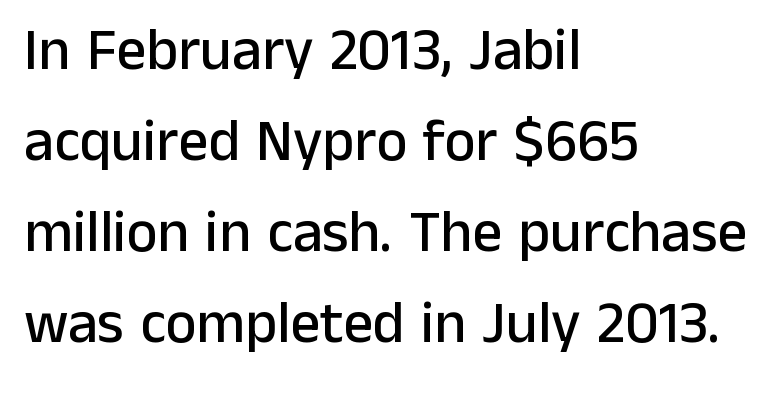
The image shows 59 px sans-serif type, upright; set left-aligned, normal line spacing (1.54x), normal letter spacing, not underlined; low stroke contrast and a medium x-height.
